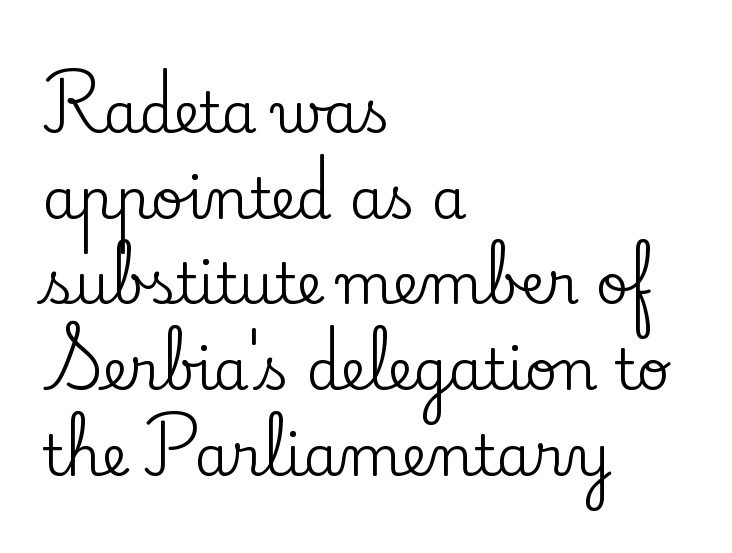
Q: Is the text italic (slanted)? A: No, it is upright.
Q: Is the typeface a serif or a sans-serif typeface? A: Serif.
Q: Is the text underlined? A: No.
Q: How is the paragraph aligned? A: Left-aligned.
Q: Is the spacing between letters normal or unusually wide? A: Normal.
Q: Is the spacing between lines tight, normal or loose? A: Normal.
Q: Width (condensed, normal, or wide)? A: Normal.
Q: Stroke contrast? A: Low.
Q: x-height? A: Small.
Q: Monospaced? A: No.
